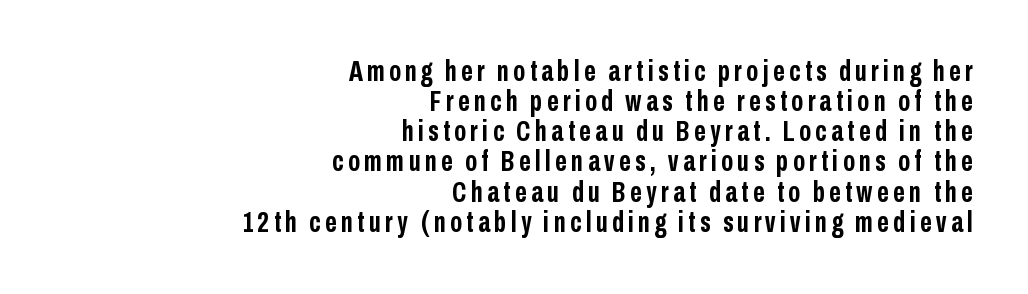
Q: Is the text bold? A: Yes.
Q: Is the text italic (slanted)? A: No, it is upright.
Q: Is the typeface a serif or a sans-serif typeface? A: Sans-serif.
Q: Is the text underlined? A: No.
Q: How is the paragraph aligned? A: Right-aligned.
Q: Is the spacing between lines tight, normal or loose? A: Tight.
Q: Width (condensed, normal, or wide)? A: Condensed.
Q: Stroke contrast? A: Low.
Q: x-height? A: Medium.
Q: Monospaced? A: No.
